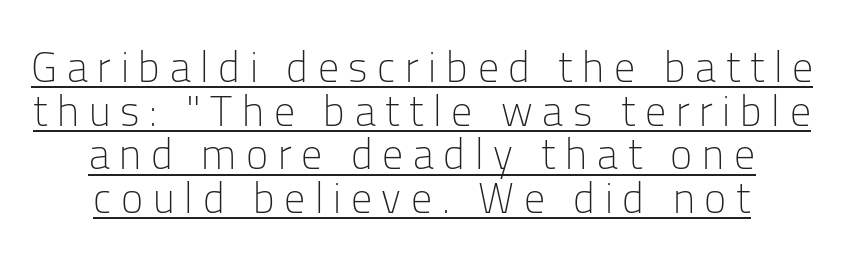
Q: Is the text bold? A: No.
Q: Is the text italic (slanted)? A: No, it is upright.
Q: Is the typeface a serif or a sans-serif typeface? A: Sans-serif.
Q: Is the text underlined? A: Yes.
Q: How is the paragraph aligned? A: Centered.
Q: Is the spacing between letters normal or unusually wide? A: Unusually wide.
Q: Is the spacing between lines tight, normal or loose? A: Tight.
Q: Width (condensed, normal, or wide)? A: Normal.
Q: Stroke contrast? A: Low.
Q: x-height? A: Medium.
Q: Monospaced? A: No.
